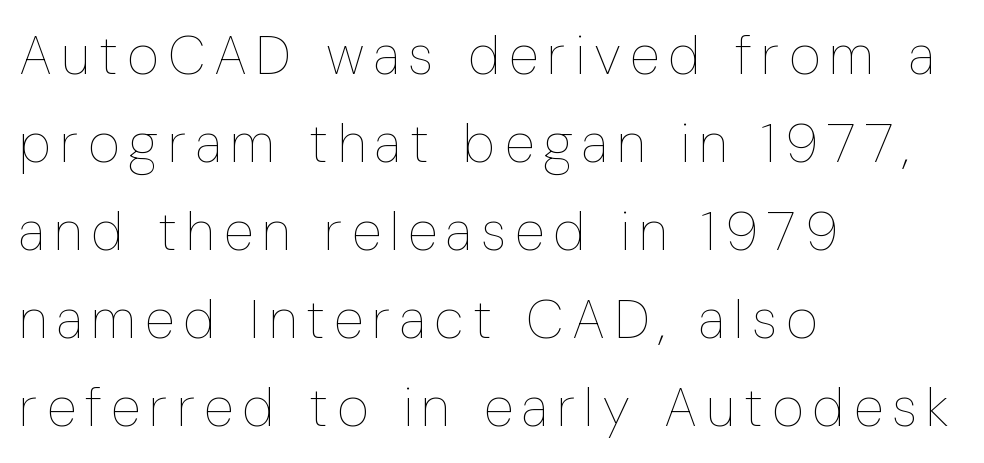
Q: Is the text bold? A: No.
Q: Is the text italic (slanted)? A: No, it is upright.
Q: Is the text underlined? A: No.
Q: How is the paragraph aligned? A: Left-aligned.
Q: Is the spacing between lines tight, normal or loose? A: Normal.
Q: Width (condensed, normal, or wide)? A: Condensed.
Q: Stroke contrast? A: Low.
Q: x-height? A: Medium.
Q: Monospaced? A: No.
